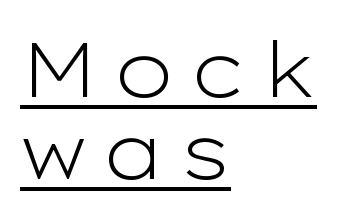
{"serif": "no", "italic": "no", "bold": "no", "weight": "light", "width": "wide", "stroke_contrast": "low", "x_height": "medium", "monospaced": "no", "underline": "yes", "align": "left", "line_spacing": "tight", "line_spacing_ratio": 1.06, "letter_spacing": "wide", "letter_spacing_em": 0.2, "glyph_px": 77}
